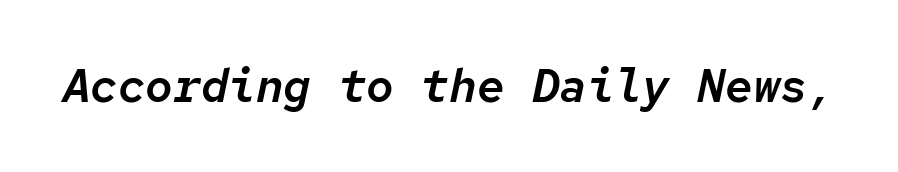
This sample has the even, mechanical cadence of fixed-width lettering. Nobody drew a line under any word here. Characters follow at the spacing the type designer built in. This sample uses an oblique cut, with every glyph tilted off the vertical.
